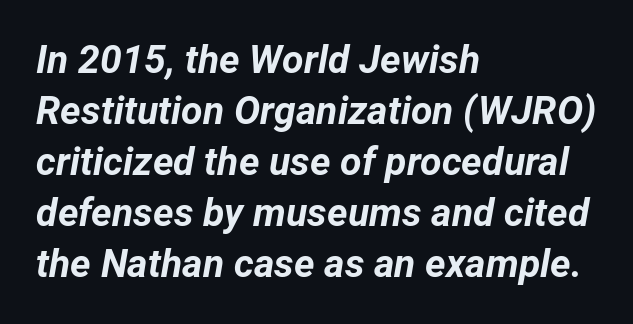
Q: Is the text bold? A: Yes.
Q: Is the text italic (slanted)? A: Yes, it leans right by about 12 degrees.
Q: Is the text underlined? A: No.
Q: How is the paragraph aligned? A: Left-aligned.
Q: Is the spacing between letters normal or unusually wide? A: Normal.
Q: Is the spacing between lines tight, normal or loose? A: Normal.
Q: Width (condensed, normal, or wide)? A: Normal.
Q: Stroke contrast? A: Low.
Q: x-height? A: Medium.
Q: Monospaced? A: No.
